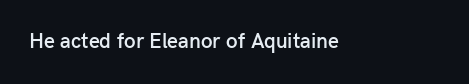
Q: Is the text bold? A: Semi-bold.
Q: Is the text italic (slanted)? A: No, it is upright.
Q: Is the text underlined? A: No.
Q: Is the spacing between letters normal or unusually wide? A: Normal.
